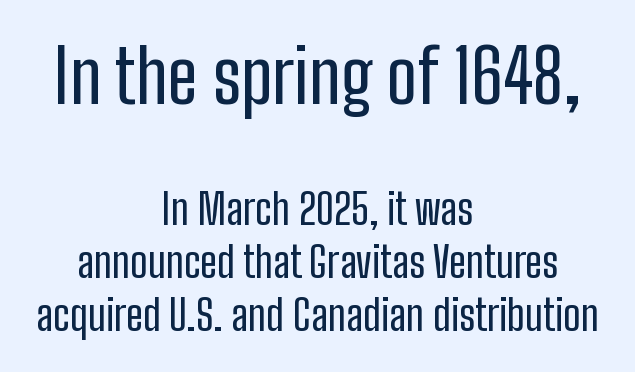
{"serif": "no", "italic": "no", "width": "condensed", "stroke_contrast": "low", "x_height": "medium", "monospaced": "no", "underline": "no", "align": "center", "line_spacing": "normal", "line_spacing_ratio": 1.26, "letter_spacing": "normal", "letter_spacing_em": 0.0, "larger_block": "first", "size_ratio": 1.76, "glyph_px": 74}
